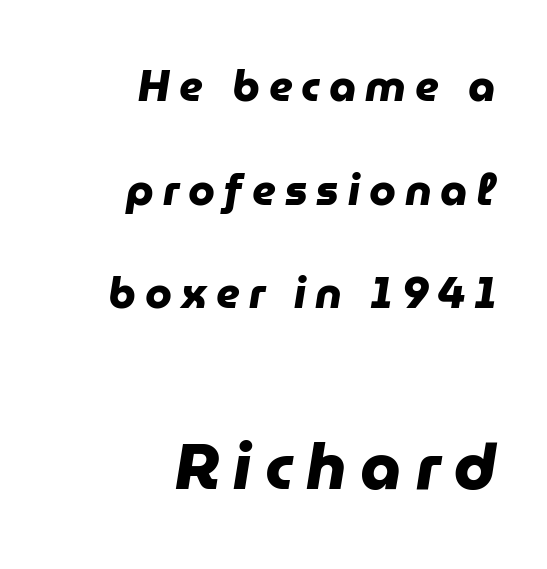
{"serif": "no", "bold": "yes", "weight": "heavy", "width": "normal", "stroke_contrast": "low", "x_height": "medium", "monospaced": "no", "underline": "no", "align": "right", "line_spacing": "loose", "line_spacing_ratio": 2.41, "letter_spacing": "wide", "letter_spacing_em": 0.21, "larger_block": "second", "size_ratio": 1.51, "glyph_px": 65}
